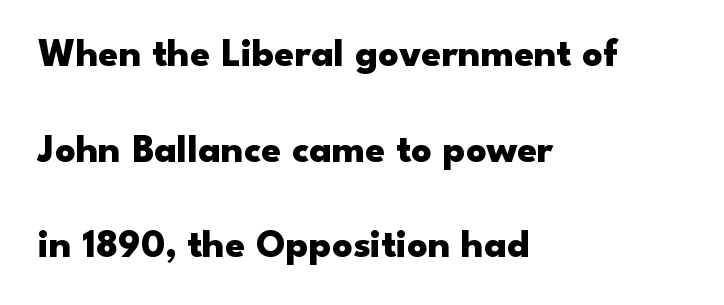
Summary of vertical rhythm: relaxed, with wide interline spacing. The paragraph has a hard left edge and a soft right edge. I'd describe the lettering as bold — thick and assertive. Spacing verdict: proportional, widths tailored to each character.
